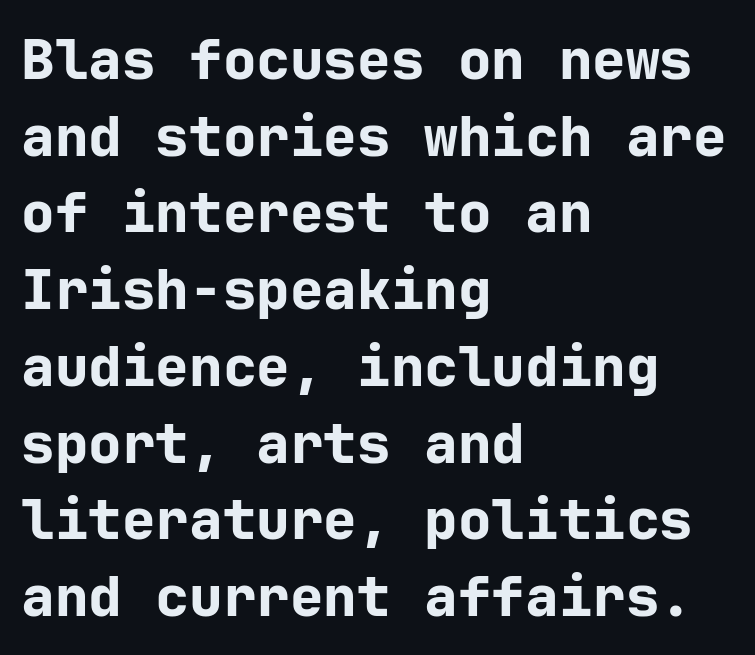
{"serif": "no", "italic": "no", "bold": "yes", "weight": "bold", "width": "normal", "stroke_contrast": "low", "x_height": "medium", "underline": "no", "align": "left", "line_spacing": "normal", "line_spacing_ratio": 1.37, "letter_spacing": "normal", "letter_spacing_em": 0.0, "glyph_px": 56}
